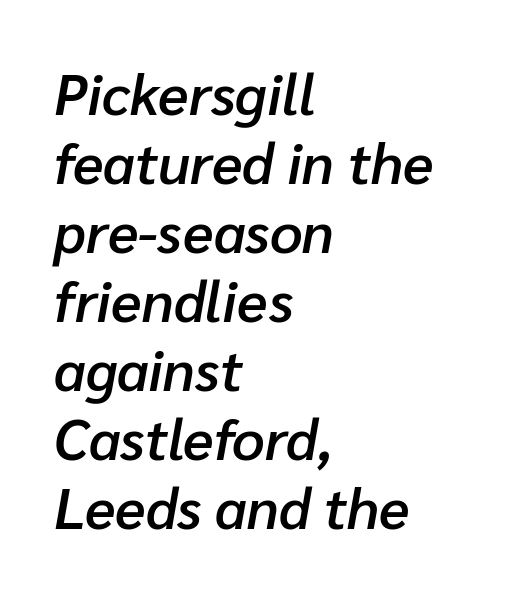
The image shows 57 px semibold type, italic (leaning right); set left-aligned, line spacing 1.21x, normal letter spacing, not underlined; low stroke contrast and a medium x-height.
